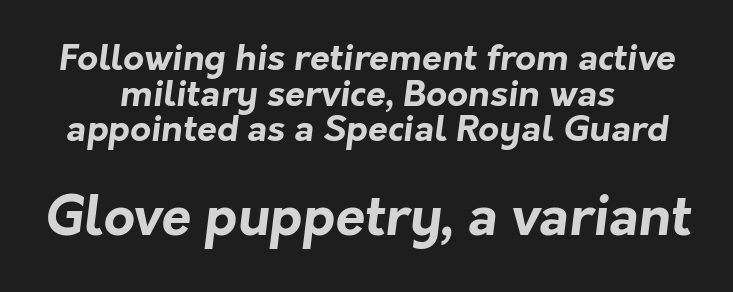
You could call the tracking neutral — neither tight nor loose. Each new line begins almost immediately beneath the previous one. Serif or sans? Sans — the stroke terminals are bare. This layout puts the modest block above and the oversized block below. Just letters on the line, the space beneath them empty.
